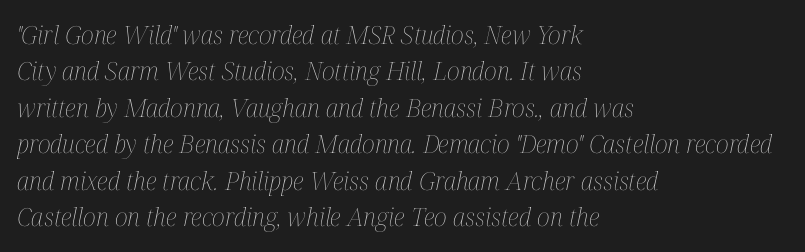
The image shows 25 px text type, italic (leaning right); set left-aligned, normal line spacing (1.46x), normal letter spacing, not underlined.
